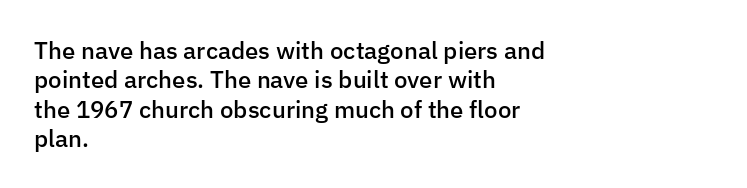
Q: Is the text bold? A: Semi-bold.
Q: Is the text italic (slanted)? A: No, it is upright.
Q: Is the text underlined? A: No.
Q: How is the paragraph aligned? A: Left-aligned.
Q: Is the spacing between letters normal or unusually wide? A: Normal.
